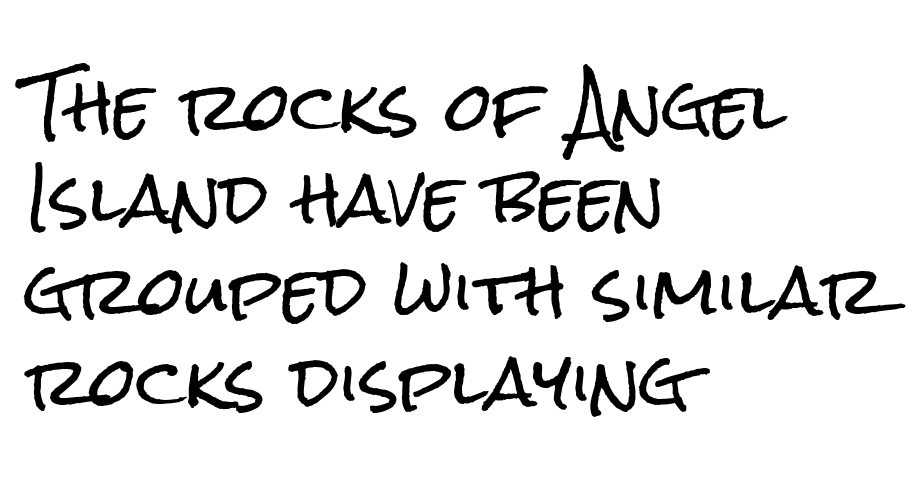
Q: Is the text italic (slanted)? A: No, it is upright.
Q: Is the typeface a serif or a sans-serif typeface? A: Sans-serif.
Q: Is the text underlined? A: No.
Q: How is the paragraph aligned? A: Left-aligned.
Q: Is the spacing between letters normal or unusually wide? A: Normal.
Q: Is the spacing between lines tight, normal or loose? A: Normal.
Q: Width (condensed, normal, or wide)? A: Condensed.
Q: Stroke contrast? A: Low.
Q: x-height? A: Medium.
Q: Monospaced? A: No.
